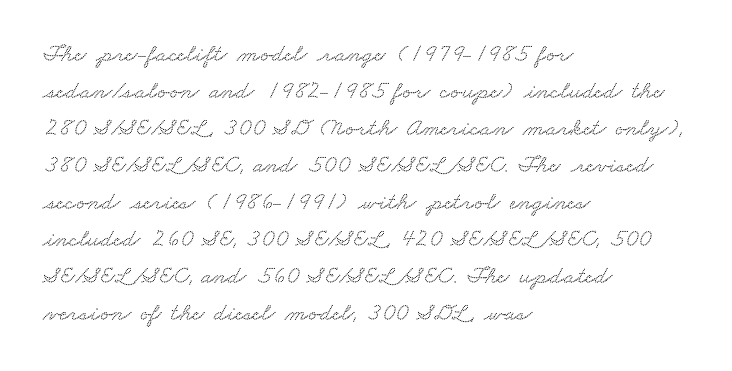
The specimen omits any rule beneath the text block's lines. Compared with typical body copy, the letter spacing here is the same. Compared with a centered layout, this one pins lines to the left instead. The rendering uses a moderate line-height, typical for paragraphs.
